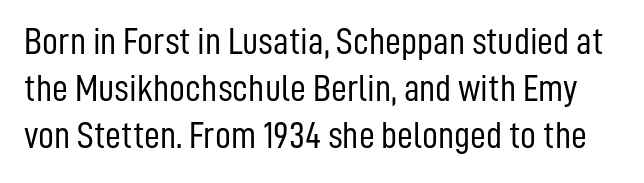
This is sans-serif lettering, the kind often seen on screens and signage. Heaviness? Minimal to ordinary, like unemphasized prose. A bare baseline throughout the passage. Between one letter and the next there's only the usual sliver of space. Style check: upright.
